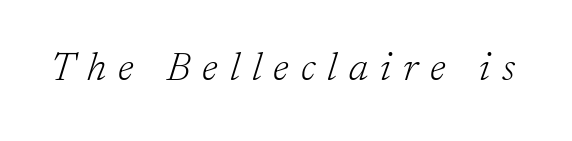
Q: Is the text bold? A: No.
Q: Is the text italic (slanted)? A: Yes, it leans right by about 17 degrees.
Q: Is the typeface a serif or a sans-serif typeface? A: Serif.
Q: Is the text underlined? A: No.
Q: Is the spacing between letters normal or unusually wide? A: Unusually wide.
Q: Width (condensed, normal, or wide)? A: Normal.
Q: Stroke contrast? A: Low.
Q: x-height? A: Medium.
Q: Monospaced? A: No.
